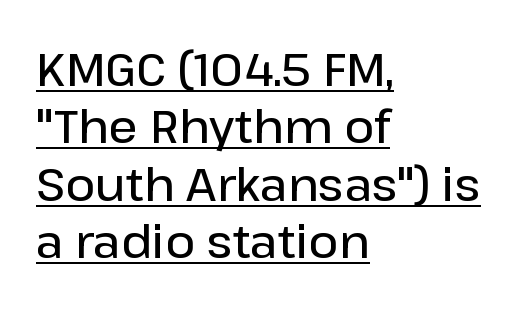
Q: Is the text bold? A: Semi-bold.
Q: Is the text italic (slanted)? A: No, it is upright.
Q: Is the typeface a serif or a sans-serif typeface? A: Sans-serif.
Q: Is the text underlined? A: Yes.
Q: How is the paragraph aligned? A: Left-aligned.
Q: Is the spacing between letters normal or unusually wide? A: Normal.
Q: Is the spacing between lines tight, normal or loose? A: Normal.
Q: Width (condensed, normal, or wide)? A: Normal.
Q: Stroke contrast? A: Low.
Q: x-height? A: Medium.
Q: Monospaced? A: No.
